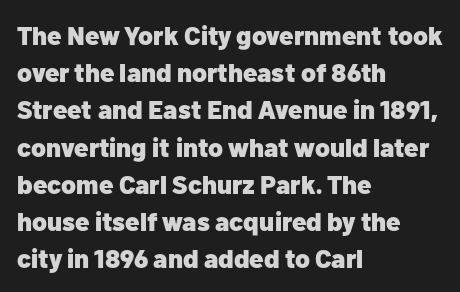
The image shows 26 px bold type, upright; set left-aligned, normal line spacing (1.43x), normal letter spacing, not underlined.
